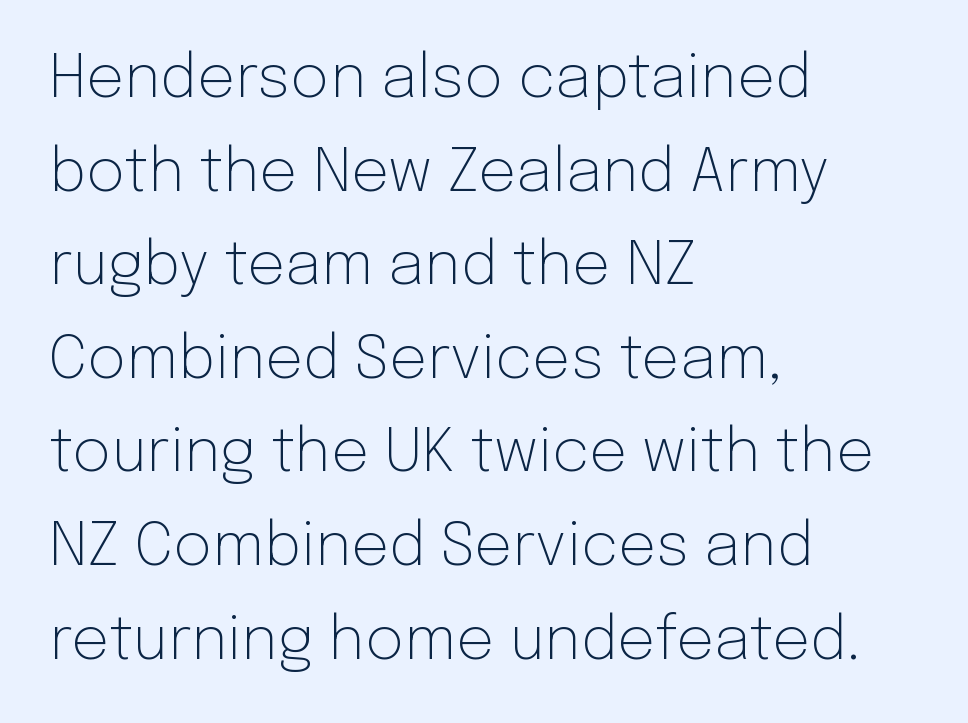
Q: Is the text bold? A: No.
Q: Is the text italic (slanted)? A: No, it is upright.
Q: Is the typeface a serif or a sans-serif typeface? A: Sans-serif.
Q: Is the text underlined? A: No.
Q: How is the paragraph aligned? A: Left-aligned.
Q: Is the spacing between letters normal or unusually wide? A: Normal.
Q: Is the spacing between lines tight, normal or loose? A: Normal.
Q: Width (condensed, normal, or wide)? A: Normal.
Q: Stroke contrast? A: Low.
Q: x-height? A: Medium.
Q: Monospaced? A: No.
